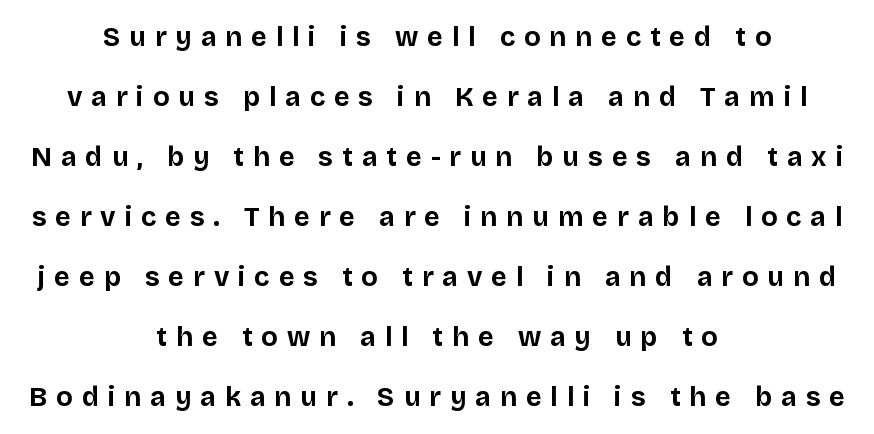
{"italic": "no", "bold": "yes", "underline": "no", "align": "center", "line_spacing": "loose", "line_spacing_ratio": 2.22, "letter_spacing": "wide", "letter_spacing_em": 0.33, "glyph_px": 27}
